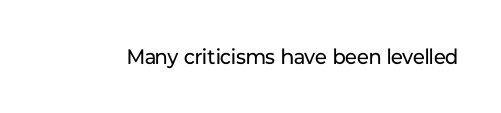
The image shows 21 px text type, upright; set normal letter spacing, not underlined.
